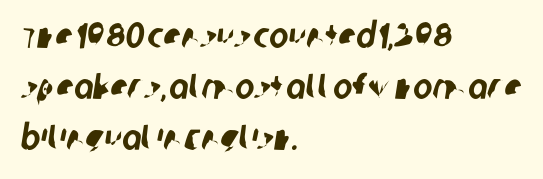
{"serif": "no", "width": "condensed", "stroke_contrast": "low", "x_height": "large", "monospaced": "no", "underline": "no", "align": "left", "line_spacing": "normal", "line_spacing_ratio": 1.41, "letter_spacing": "normal", "letter_spacing_em": 0.0, "glyph_px": 36}
